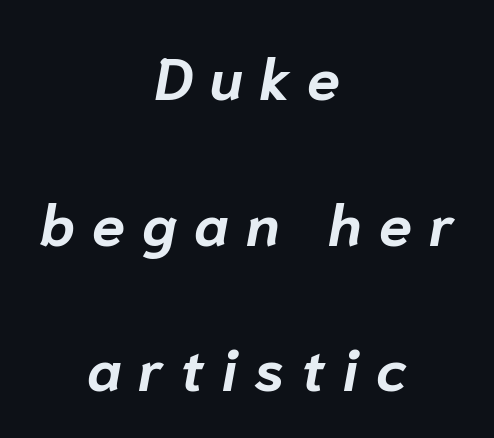
The image shows 59 px bold type, italic (leaning right); set centered, loose line spacing (2.47x), unusually wide letter spacing (+0.29 em), not underlined; low stroke contrast and a medium x-height.
